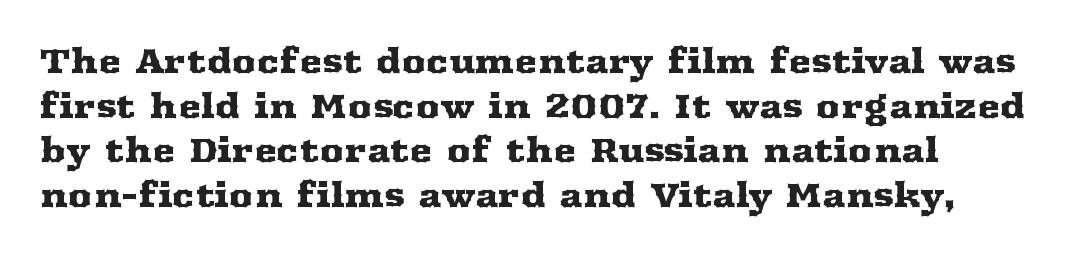
Decoration check: the copy has no underline. Each word holds together tightly as a unit, with standard inter-letter gaps. Horizontal bands of white between lines are of average thickness. Stroke terminals: seriffed. Every character sits straight up, as roman type does. The passage is arranged the way most books set body copy — flush left.
